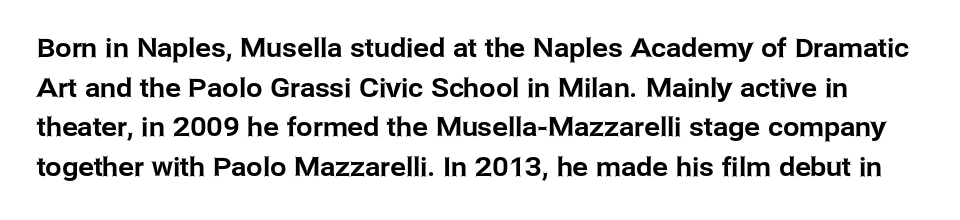
Q: Is the text italic (slanted)? A: No, it is upright.
Q: Is the text underlined? A: No.
Q: Is the spacing between letters normal or unusually wide? A: Normal.
Q: Is the spacing between lines tight, normal or loose? A: Normal.
